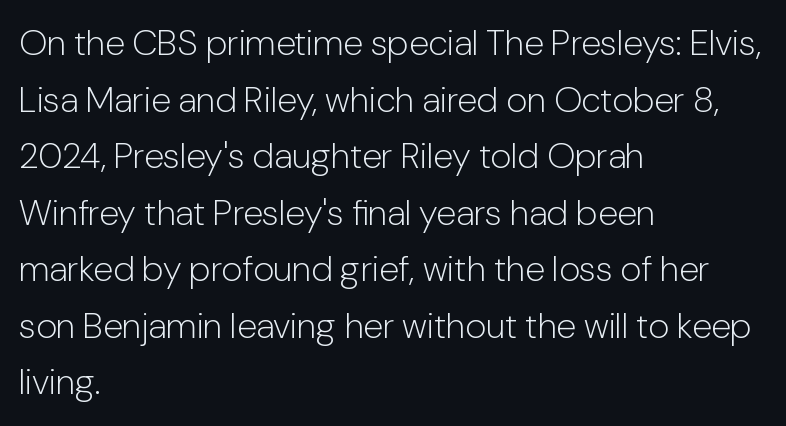
Q: Is the text bold? A: No.
Q: Is the text italic (slanted)? A: No, it is upright.
Q: Is the typeface a serif or a sans-serif typeface? A: Sans-serif.
Q: Is the text underlined? A: No.
Q: How is the paragraph aligned? A: Left-aligned.
Q: Is the spacing between letters normal or unusually wide? A: Normal.
Q: Is the spacing between lines tight, normal or loose? A: Normal.
Q: Width (condensed, normal, or wide)? A: Normal.
Q: Stroke contrast? A: Low.
Q: x-height? A: Medium.
Q: Monospaced? A: No.
